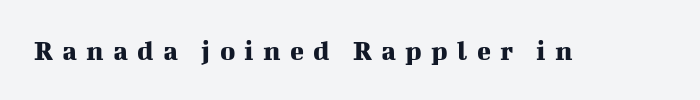
Every character sits straight up, as roman type does. You could not count columns in this text — the font is proportionally spaced. Look at the tracking — it's clearly loosened, letters drifting apart. The space beneath each line is pristine and unruled.
